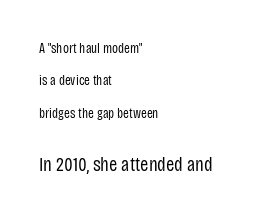
{"italic": "no", "bold": "no", "underline": "no", "align": "left", "line_spacing": "loose", "line_spacing_ratio": 2.32, "letter_spacing": "normal", "letter_spacing_em": 0.0, "larger_block": "second", "size_ratio": 1.43, "glyph_px": 20}
